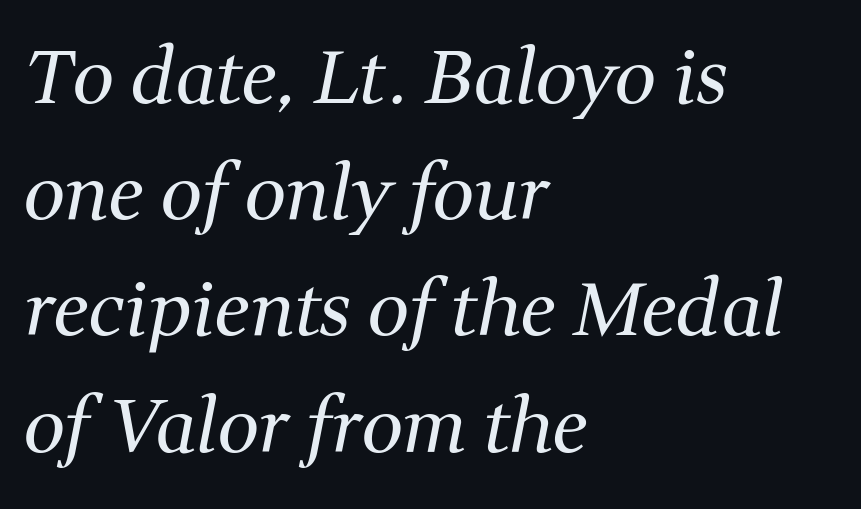
The image shows 74 px regular-weight serif type, italic (leaning right); set left-aligned, normal line spacing (1.57x), normal letter spacing, not underlined; medium stroke contrast and a medium x-height.
